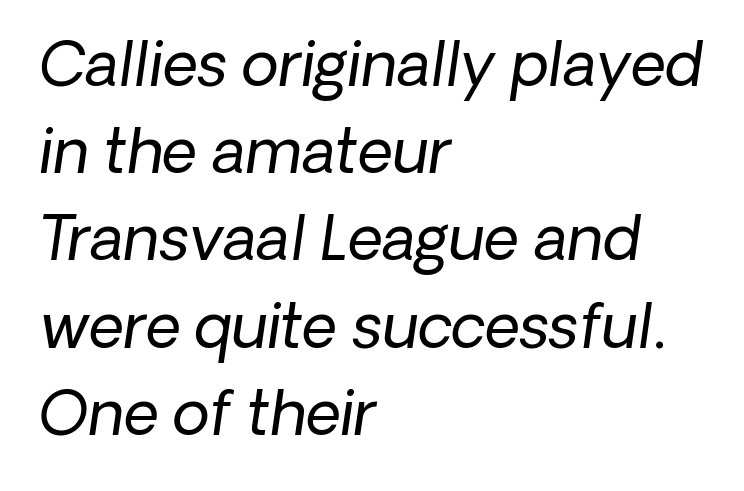
The image shows 61 px regular-weight type, italic (leaning right); set left-aligned, normal line spacing (1.43x), normal letter spacing, not underlined; low stroke contrast and a medium x-height.
